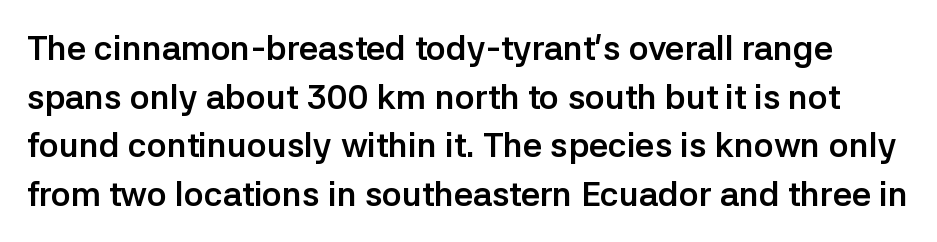
Q: Is the text bold? A: Yes.
Q: Is the text italic (slanted)? A: No, it is upright.
Q: Is the typeface a serif or a sans-serif typeface? A: Sans-serif.
Q: Is the text underlined? A: No.
Q: Is the spacing between letters normal or unusually wide? A: Normal.
Q: Is the spacing between lines tight, normal or loose? A: Normal.
Q: Width (condensed, normal, or wide)? A: Normal.
Q: Stroke contrast? A: Low.
Q: x-height? A: Medium.
Q: Monospaced? A: No.
